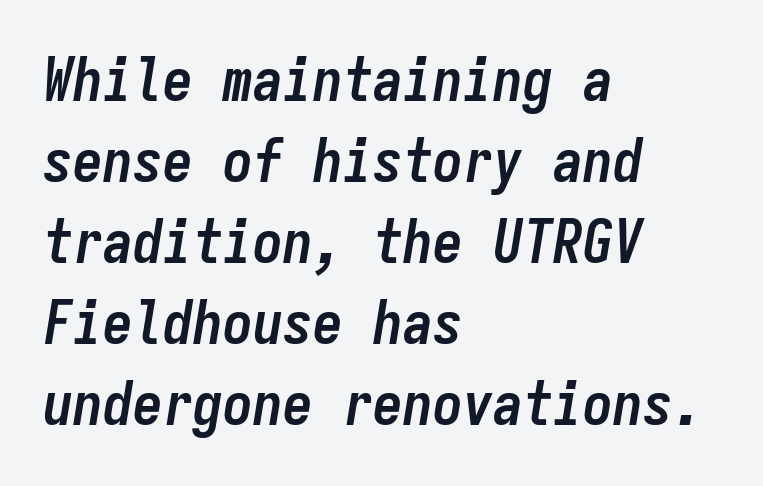
The tracking reads as untouched default to a designer's eye. A classic flush-left, rag-right setting is used for this passage. This is oblique type, the kind used for emphasis or titles. Honestly, the row spacing looks completely unremarkable.
